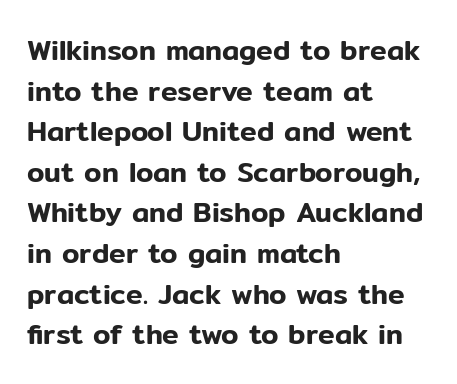
The image shows 28 px sans-serif type, upright; set left-aligned, normal line spacing (1.45x), normal letter spacing, not underlined; low stroke contrast and a medium x-height.
